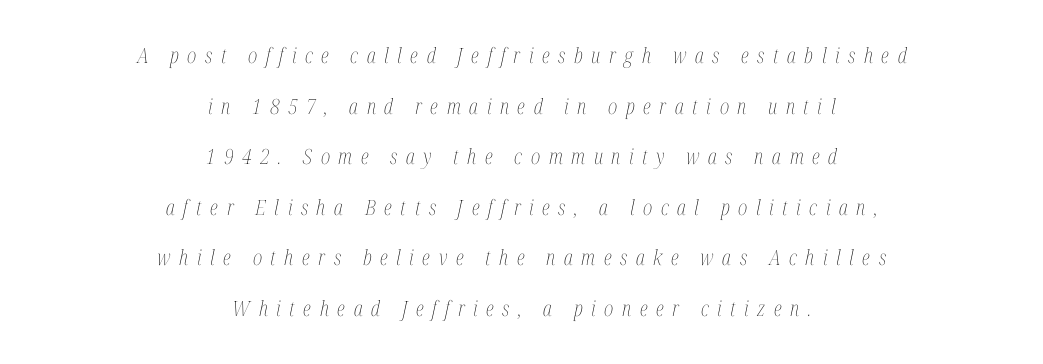
Posture: slanted. Descenders hang freely into open space. Is the block centered? Yes — each line is placed symmetrically about the middle. Summary of weight: not heavy and not bold. How are the letters spaced? Widely, with obvious added tracking. Airy leading.
